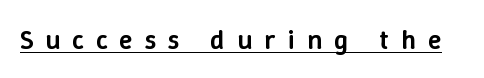
The image shows 28 px semibold type, upright; set unusually wide letter spacing (+0.43 em), underlined; low stroke contrast and a medium x-height.
